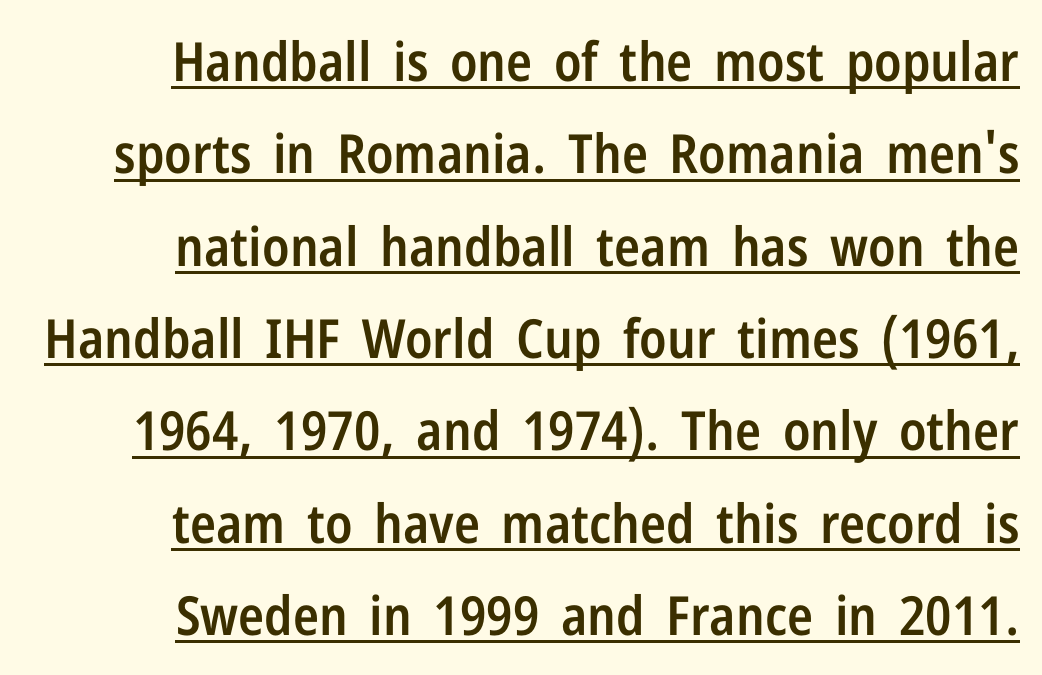
Does extra space separate the letters? No, they use regular spacing. Letterform terminals end flat and unadorned throughout the passage. The letters are semibold — heavier than regular but short of a full bold. Posture: vertical. These lines are rendered in a variable-pitch font. These lines are set flush right with a ragged left edge.
